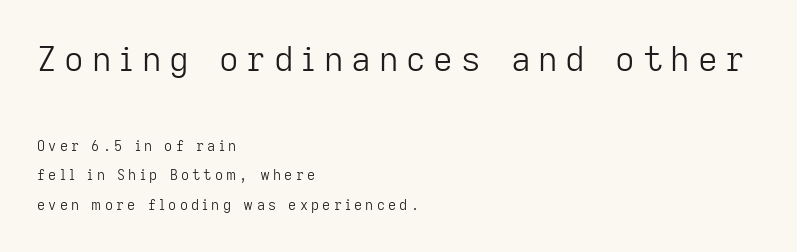
The strokes carry an ordinary text weight at most. How are the letters spaced? Widely, with obvious added tracking. The initial chunk of copy outweighs the following chunk in type size. The letters advance in unequal steps, a hallmark of proportional type.
